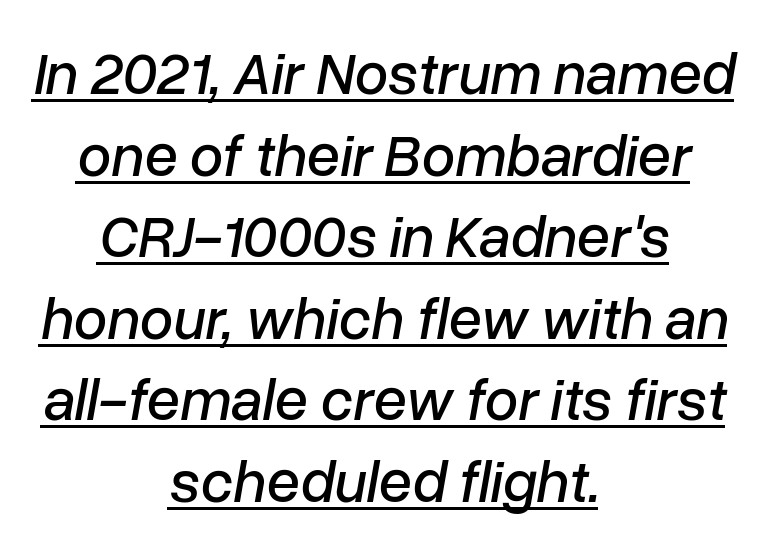
The image shows 60 px text type, italic (leaning right); set centered, normal line spacing (1.36x), normal letter spacing, underlined; low stroke contrast and a medium x-height.
